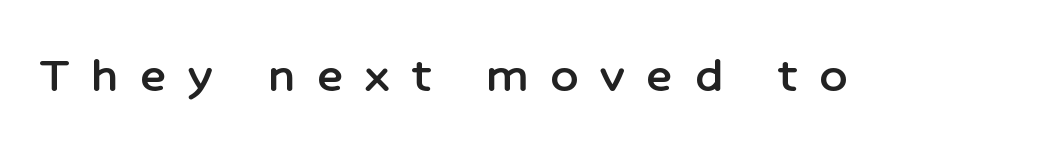
Q: Is the text italic (slanted)? A: No, it is upright.
Q: Is the typeface a serif or a sans-serif typeface? A: Sans-serif.
Q: Is the text underlined? A: No.
Q: Is the spacing between letters normal or unusually wide? A: Unusually wide.
Q: Width (condensed, normal, or wide)? A: Normal.
Q: Stroke contrast? A: Low.
Q: x-height? A: Medium.
Q: Monospaced? A: No.
